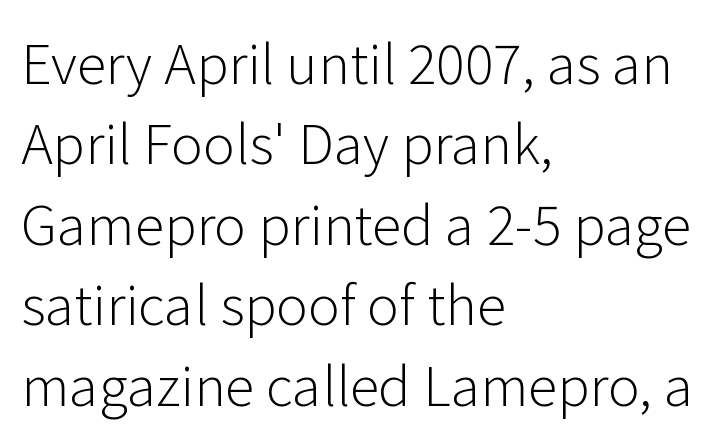
Q: Is the text bold? A: No.
Q: Is the text italic (slanted)? A: No, it is upright.
Q: Is the typeface a serif or a sans-serif typeface? A: Sans-serif.
Q: Is the text underlined? A: No.
Q: How is the paragraph aligned? A: Left-aligned.
Q: Is the spacing between letters normal or unusually wide? A: Normal.
Q: Is the spacing between lines tight, normal or loose? A: Normal.
Q: Width (condensed, normal, or wide)? A: Normal.
Q: Stroke contrast? A: Low.
Q: x-height? A: Medium.
Q: Monospaced? A: No.
